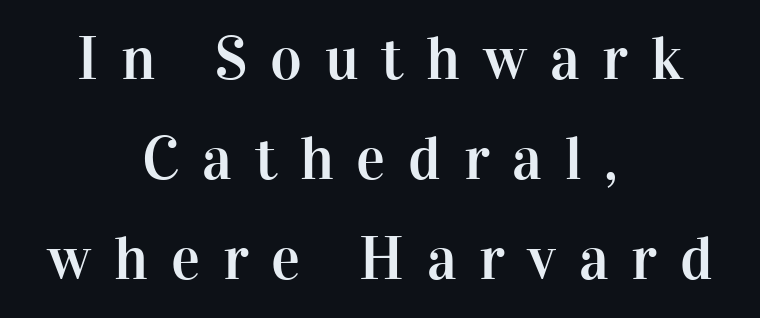
Q: Is the text italic (slanted)? A: No, it is upright.
Q: Is the typeface a serif or a sans-serif typeface? A: Serif.
Q: Is the text underlined? A: No.
Q: How is the paragraph aligned? A: Centered.
Q: Is the spacing between letters normal or unusually wide? A: Unusually wide.
Q: Is the spacing between lines tight, normal or loose? A: Normal.
Q: Width (condensed, normal, or wide)? A: Normal.
Q: Stroke contrast? A: High.
Q: x-height? A: Medium.
Q: Monospaced? A: No.
